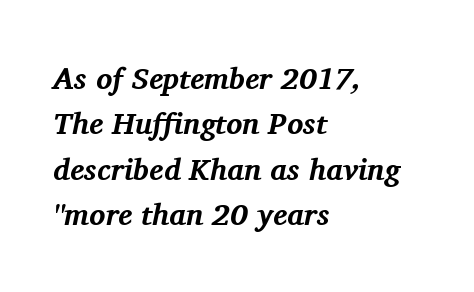
Q: Is the text bold? A: Yes.
Q: Is the text italic (slanted)? A: Yes, it leans right by about 11 degrees.
Q: Is the typeface a serif or a sans-serif typeface? A: Serif.
Q: Is the text underlined? A: No.
Q: How is the paragraph aligned? A: Left-aligned.
Q: Is the spacing between letters normal or unusually wide? A: Normal.
Q: Is the spacing between lines tight, normal or loose? A: Normal.
Q: Width (condensed, normal, or wide)? A: Normal.
Q: Stroke contrast? A: Medium.
Q: x-height? A: Medium.
Q: Monospaced? A: No.
